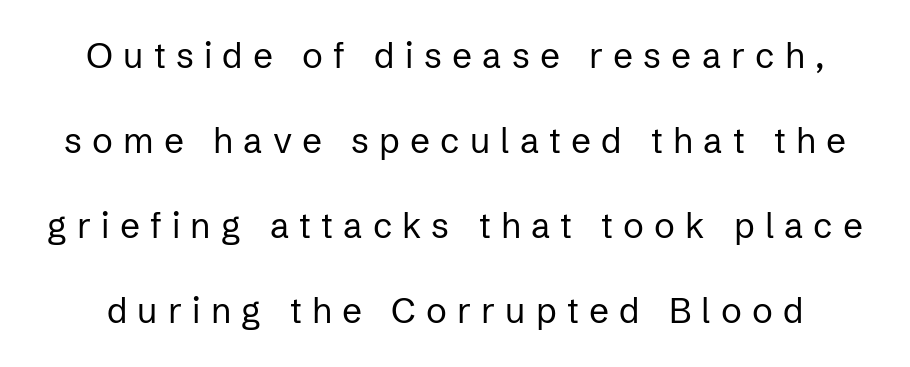
{"serif": "no", "italic": "no", "bold": "no", "weight": "regular", "width": "normal", "stroke_contrast": "low", "x_height": "medium", "monospaced": "no", "underline": "no", "line_spacing": "loose", "line_spacing_ratio": 2.43, "letter_spacing": "wide", "letter_spacing_em": 0.29, "glyph_px": 35}
